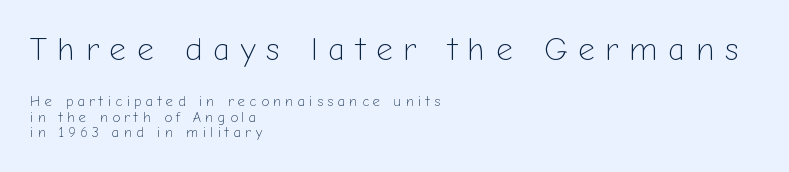
The image shows 33 px light sans-serif type, upright; set left-aligned, tight line spacing (1.11x), unusually wide letter spacing (+0.31 em), not underlined; the first (top) block is 2.36x larger; low stroke contrast and a medium x-height.
